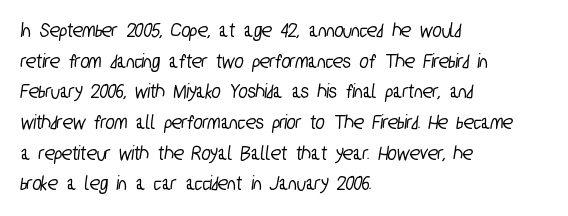
Honestly, the letter spacing is just normal — you wouldn't notice it. Is there much room between lines? A standard amount, neither cramped nor airy. Horizontal alignment here is leftward, the default for most running prose. Glance below the letters and you will spot only blank space.
